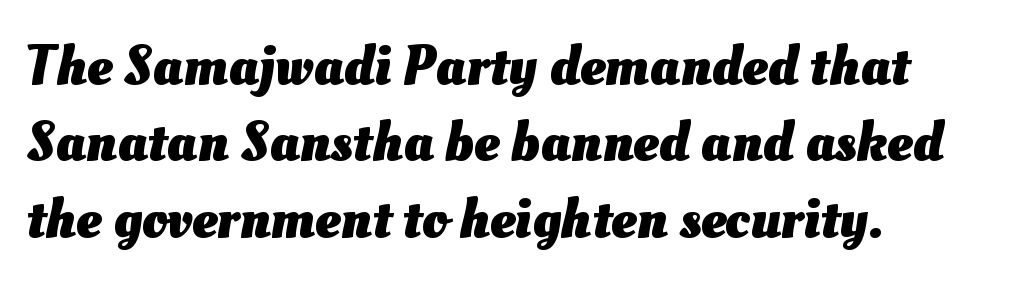
No extra tracking has been applied to these lines. Short and long lines alike share a common starting point at left. Look at the stroke-to-counter ratio: heavy, a bold. Line spacing here is normal. The glyphs are unaccompanied by any horizontal stroke below them. Is this a fixed-width face? No — the glyphs have proportional, varying widths.
